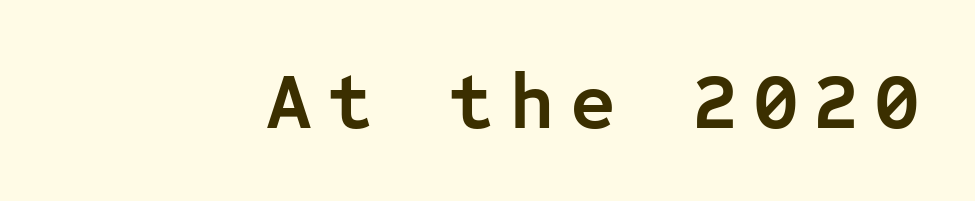
Q: Is the text bold? A: Yes.
Q: Is the text italic (slanted)? A: No, it is upright.
Q: Is the typeface a serif or a sans-serif typeface? A: Sans-serif.
Q: Is the text underlined? A: No.
Q: Width (condensed, normal, or wide)? A: Normal.
Q: Stroke contrast? A: Low.
Q: x-height? A: Medium.
Q: Monospaced? A: Yes.
